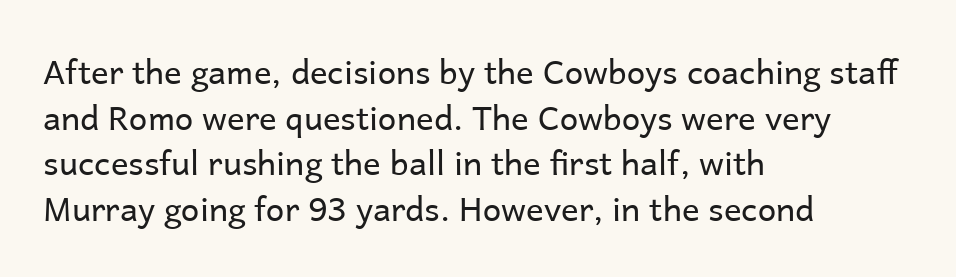
Q: Is the text bold? A: No.
Q: Is the text italic (slanted)? A: No, it is upright.
Q: Is the typeface a serif or a sans-serif typeface? A: Sans-serif.
Q: Is the text underlined? A: No.
Q: How is the paragraph aligned? A: Left-aligned.
Q: Is the spacing between letters normal or unusually wide? A: Normal.
Q: Is the spacing between lines tight, normal or loose? A: Normal.
Q: Width (condensed, normal, or wide)? A: Normal.
Q: Stroke contrast? A: Low.
Q: x-height? A: Medium.
Q: Monospaced? A: No.
